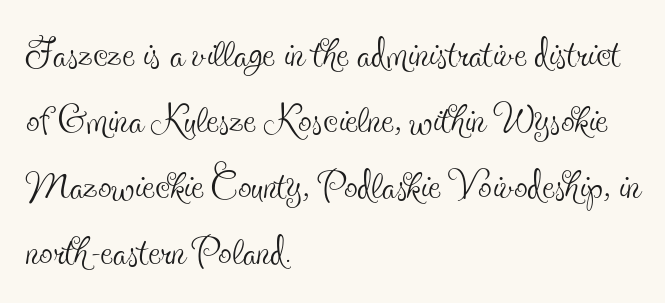
The image shows 54 px thin, condensed serif type; set left-aligned, line spacing 1.22x, normal letter spacing, not underlined; a small x-height.
